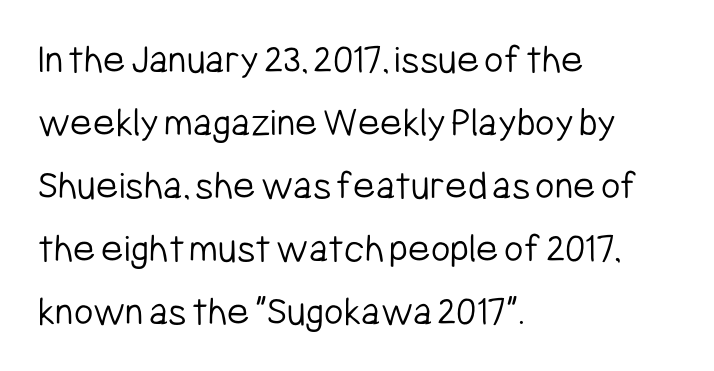
If you drew a line through each stem, it would be perfectly vertical. The line texture is even and compact thanks to regular tracking. Honestly, the row spacing looks completely unremarkable. Classification — sans serif.
